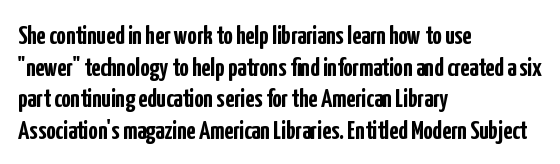
{"italic": "no", "bold": "yes", "underline": "no", "align": "left", "line_spacing_ratio": 1.22, "letter_spacing": "normal", "letter_spacing_em": 0.0, "glyph_px": 26}
